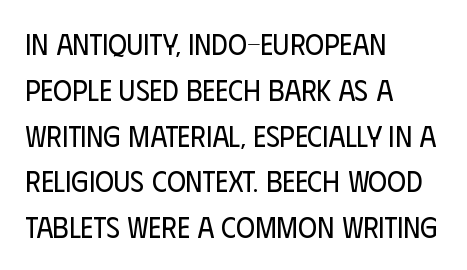
Q: Is the text bold? A: No.
Q: Is the text italic (slanted)? A: No, it is upright.
Q: Is the typeface a serif or a sans-serif typeface? A: Sans-serif.
Q: Is the text underlined? A: No.
Q: How is the paragraph aligned? A: Left-aligned.
Q: Is the spacing between letters normal or unusually wide? A: Normal.
Q: Is the spacing between lines tight, normal or loose? A: Normal.
Q: Width (condensed, normal, or wide)? A: Condensed.
Q: Stroke contrast? A: Low.
Q: x-height? A: Large.
Q: Monospaced? A: No.
